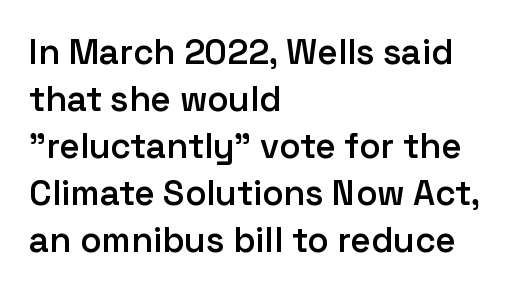
The image shows 35 px semibold sans-serif type, upright; set left-aligned, normal line spacing (1.34x), normal letter spacing, not underlined; low stroke contrast and a medium x-height.
